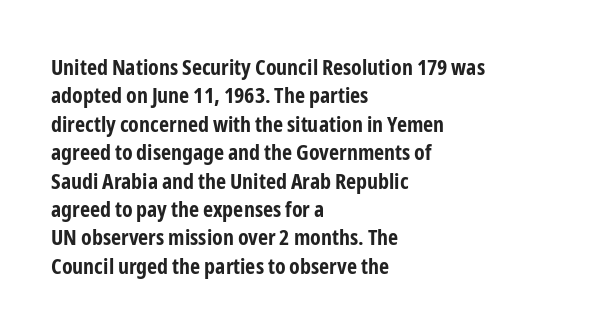
This is the regular roman posture of the typeface. The lines in this sample share a left origin and differ only in where they stop. Standard letterfit; no display-style spreading of the glyphs. Heavy-handed strokes throughout: this text is bold. The space directly below the letters is spotless.
